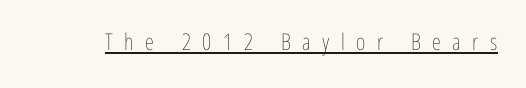
{"italic": "no", "bold": "no", "underline": "yes", "letter_spacing": "wide", "letter_spacing_em": 0.5, "glyph_px": 23}
